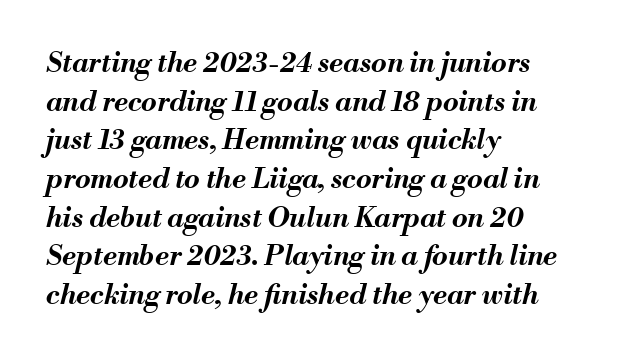
Is the type bold? Yes — the strokes are clearly thick and heavy. Layout note: lines flush left. You could not count columns in this text — the font is proportionally spaced. The line-height multiplier appears to be the usual default. The axis of the letterforms is tilted away from vertical. The face used here is rendered with its standard letterfit.
